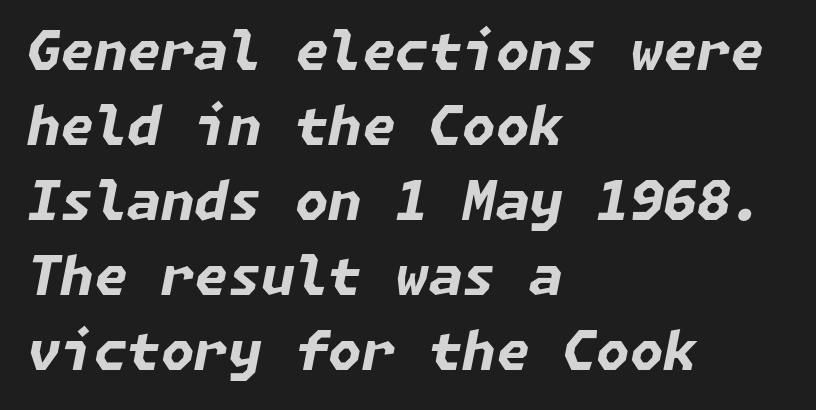
The image shows 54 px bold type, italic (leaning right); set left-aligned, normal line spacing (1.39x), normal letter spacing, not underlined; low stroke contrast and a medium x-height.
